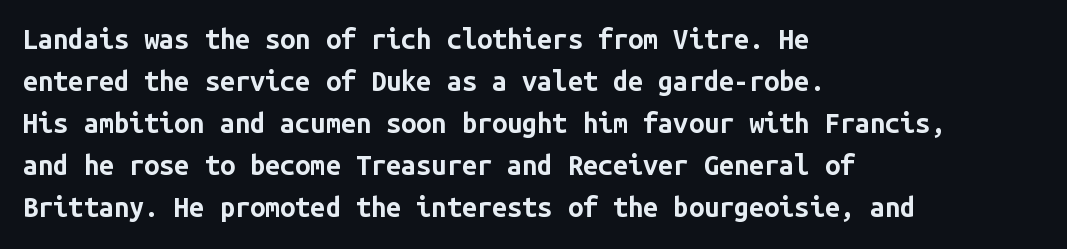
Q: Is the text bold? A: Yes.
Q: Is the text italic (slanted)? A: No, it is upright.
Q: Is the text underlined? A: No.
Q: How is the paragraph aligned? A: Left-aligned.
Q: Is the spacing between letters normal or unusually wide? A: Normal.
Q: Is the spacing between lines tight, normal or loose? A: Normal.
